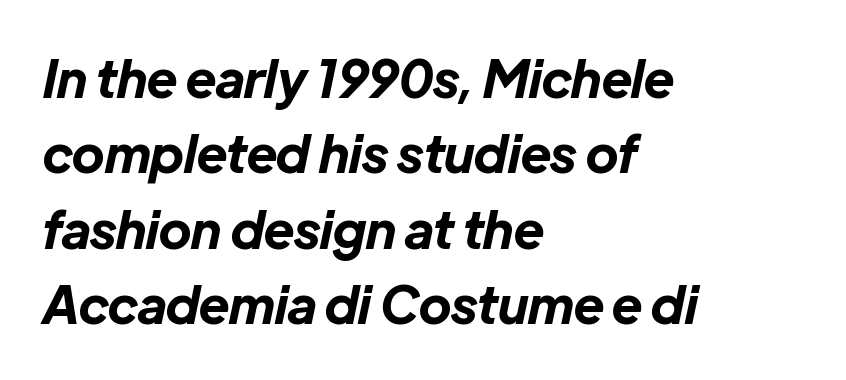
{"italic": "yes", "lean": "right", "slant_degrees": 12, "bold": "yes", "weight": "bold", "width": "normal", "stroke_contrast": "low", "x_height": "medium", "monospaced": "no", "underline": "no", "align": "left", "line_spacing": "normal", "line_spacing_ratio": 1.48, "letter_spacing": "normal", "letter_spacing_em": 0.0, "glyph_px": 51}
